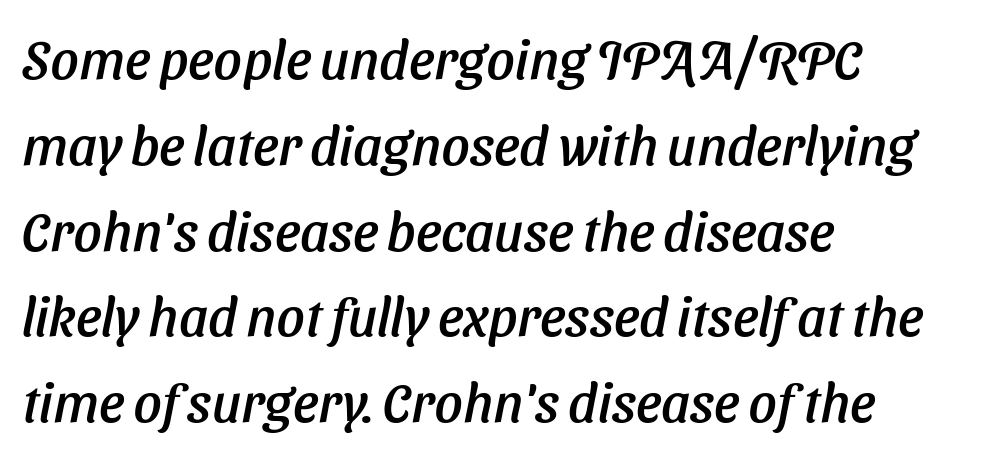
Q: Is the text italic (slanted)? A: Yes, it leans right by about 11 degrees.
Q: Is the text underlined? A: No.
Q: How is the paragraph aligned? A: Left-aligned.
Q: Is the spacing between letters normal or unusually wide? A: Normal.
Q: Is the spacing between lines tight, normal or loose? A: Normal.
Q: Width (condensed, normal, or wide)? A: Normal.
Q: Stroke contrast? A: Low.
Q: x-height? A: Medium.
Q: Monospaced? A: No.
